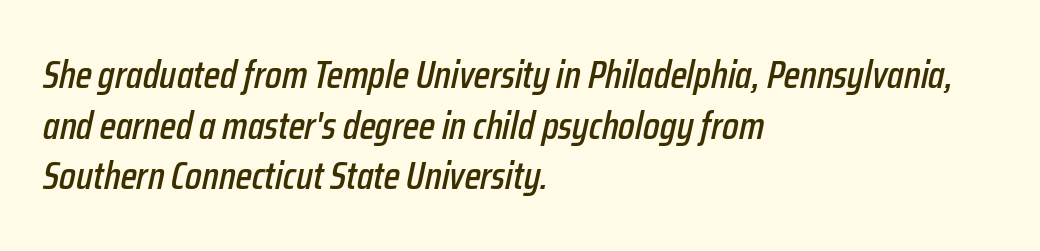
The image shows 39 px condensed type, italic (leaning right); set left-aligned, normal line spacing (1.3x), normal letter spacing, not underlined; low stroke contrast and a medium x-height.
